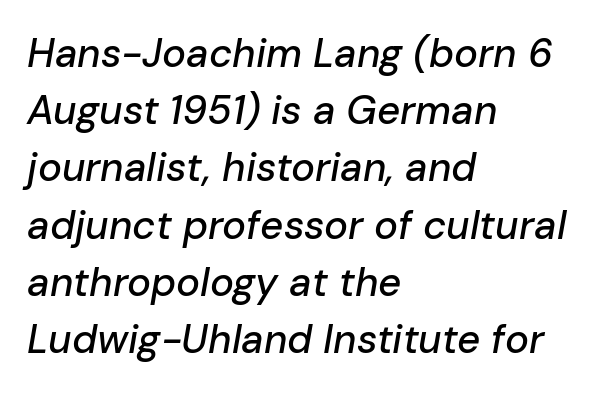
The letters are slanted; this is an italic face. Tracking value appears to be zero — textbook default spacing. A bare baseline throughout the passage. The rendering uses natural spacing where letterforms have individual widths. Rows of type keep a routine distance in the vertical direction. The rag falls on the right side of this text block.
